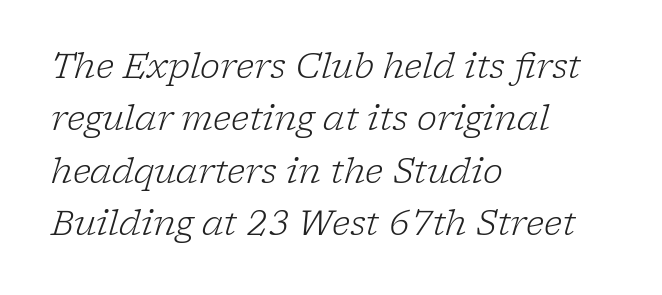
Vertical spacing — default. The passage shown is not bold in any degree. Characters follow at the spacing the type designer built in. These lines were composed using italics.
